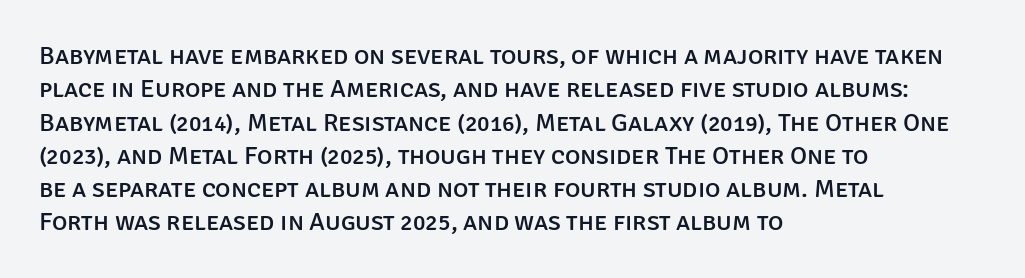
Beneath every word, the page is bare. Evenly set lines give the paragraph a standard silhouette. The compositor pushed each line to the left boundary. Spacing between characters is what you'd get straight out of the box. When letters stand straight like this, we call the style roman or upright.
